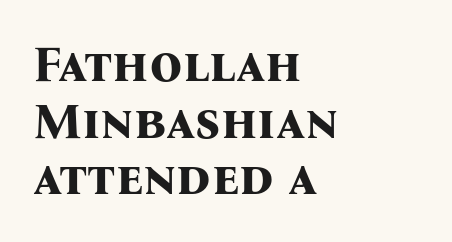
Q: Is the text bold? A: Yes.
Q: Is the text italic (slanted)? A: No, it is upright.
Q: Is the typeface a serif or a sans-serif typeface? A: Serif.
Q: Is the text underlined? A: No.
Q: How is the paragraph aligned? A: Left-aligned.
Q: Is the spacing between letters normal or unusually wide? A: Normal.
Q: Is the spacing between lines tight, normal or loose? A: Tight.
Q: Width (condensed, normal, or wide)? A: Normal.
Q: Stroke contrast? A: Medium.
Q: x-height? A: Medium.
Q: Monospaced? A: No.
